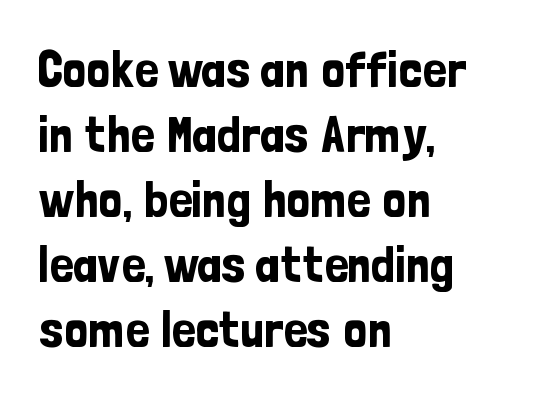
The image shows 52 px condensed sans-serif type, upright; set left-aligned, normal line spacing (1.25x), normal letter spacing, not underlined; low stroke contrast and a medium x-height.
